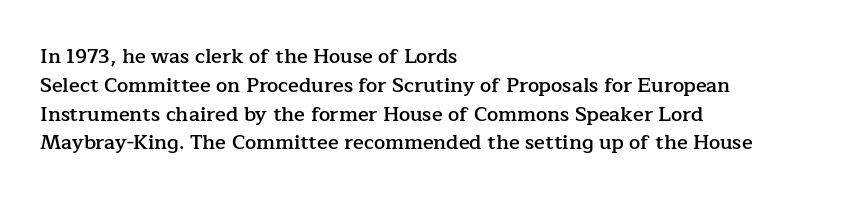
Q: Is the text bold? A: Semi-bold.
Q: Is the text italic (slanted)? A: No, it is upright.
Q: Is the text underlined? A: No.
Q: How is the paragraph aligned? A: Left-aligned.
Q: Is the spacing between letters normal or unusually wide? A: Normal.
Q: Is the spacing between lines tight, normal or loose? A: Normal.
